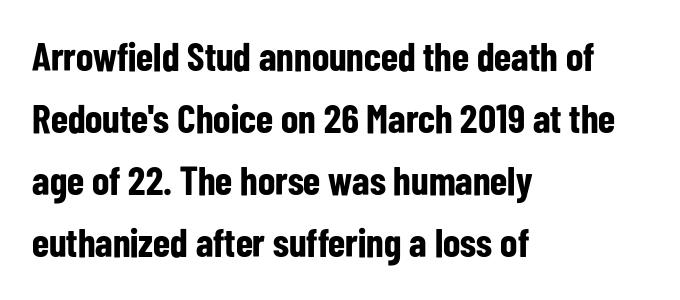
{"serif": "no", "italic": "no", "bold": "yes", "weight": "bold", "width": "condensed", "stroke_contrast": "low", "x_height": "medium", "monospaced": "no", "underline": "no", "align": "left", "line_spacing": "normal", "line_spacing_ratio": 1.55, "letter_spacing": "normal", "letter_spacing_em": 0.0, "glyph_px": 40}
